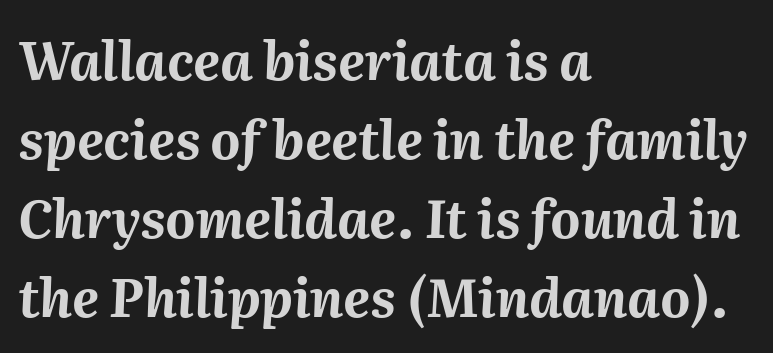
Q: Is the text bold? A: Yes.
Q: Is the text italic (slanted)? A: Yes, it leans right by about 2 degrees.
Q: Is the text underlined? A: No.
Q: How is the paragraph aligned? A: Left-aligned.
Q: Is the spacing between letters normal or unusually wide? A: Normal.
Q: Is the spacing between lines tight, normal or loose? A: Normal.
Q: Width (condensed, normal, or wide)? A: Normal.
Q: Stroke contrast? A: Medium.
Q: x-height? A: Medium.
Q: Monospaced? A: No.
